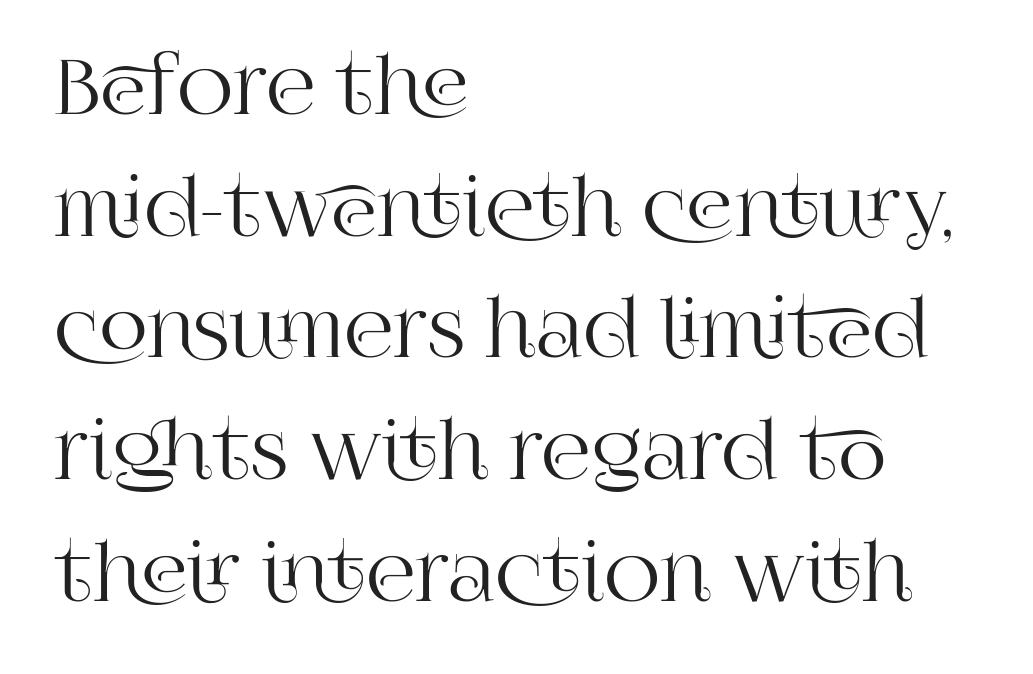
The image shows 78 px serif type, upright; set left-aligned, normal line spacing (1.56x), normal letter spacing, not underlined; high stroke contrast and a large x-height.
